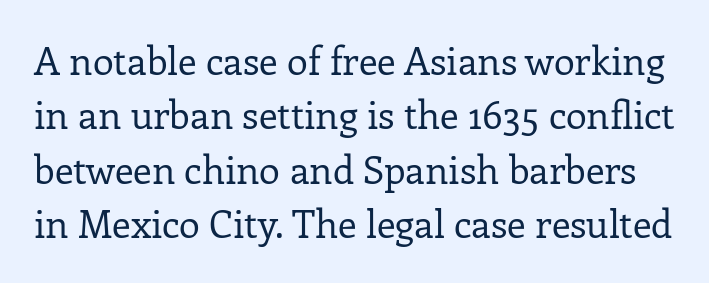
Q: Is the text bold? A: No.
Q: Is the text italic (slanted)? A: No, it is upright.
Q: Is the typeface a serif or a sans-serif typeface? A: Serif.
Q: Is the text underlined? A: No.
Q: Is the spacing between letters normal or unusually wide? A: Normal.
Q: Is the spacing between lines tight, normal or loose? A: Normal.
Q: Width (condensed, normal, or wide)? A: Normal.
Q: Stroke contrast? A: Low.
Q: x-height? A: Medium.
Q: Monospaced? A: No.
